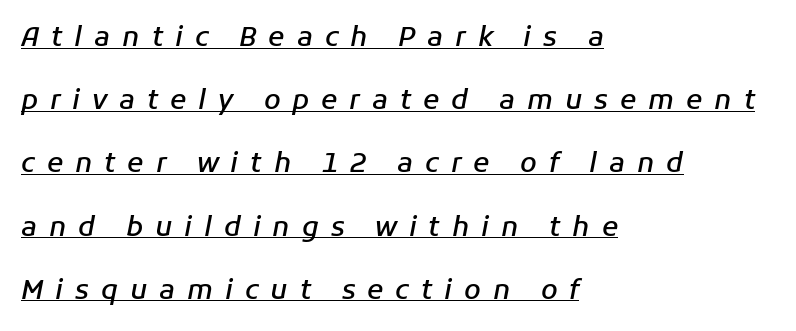
Q: Is the text bold? A: Semi-bold.
Q: Is the text italic (slanted)? A: Yes, it leans right by about 11 degrees.
Q: Is the text underlined? A: Yes.
Q: How is the paragraph aligned? A: Left-aligned.
Q: Is the spacing between letters normal or unusually wide? A: Unusually wide.
Q: Is the spacing between lines tight, normal or loose? A: Loose.
